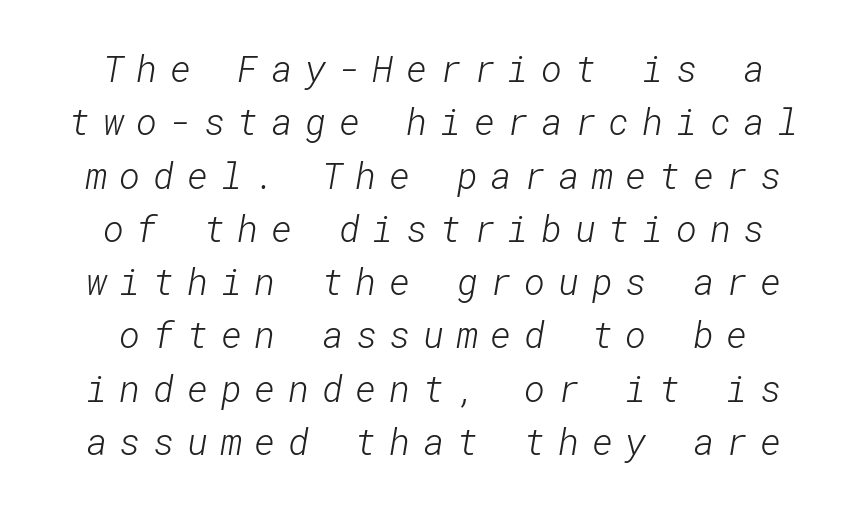
{"serif": "no", "bold": "no", "weight": "light", "width": "normal", "stroke_contrast": "low", "x_height": "medium", "underline": "no", "align": "center", "line_spacing": "normal", "line_spacing_ratio": 1.48, "letter_spacing": "wide", "letter_spacing_em": 0.35, "glyph_px": 36}
